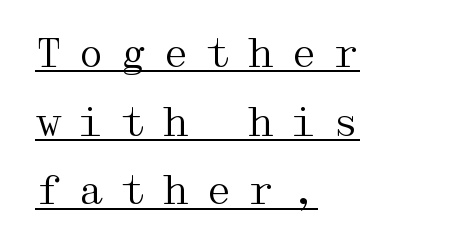
The type is letterspaced generously, with wide tracking. Every character sits straight up, as roman type does. Horizontal alignment here is leftward, the default for most running prose. The typesetting does not lean heavy: it is not bold. Caption: lettering with a line underneath.
